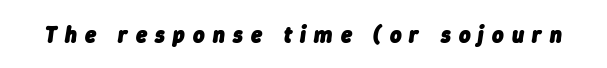
{"italic": "yes", "lean": "right", "slant_degrees": 9, "bold": "yes", "underline": "no", "letter_spacing": "wide", "letter_spacing_em": 0.37, "glyph_px": 22}
